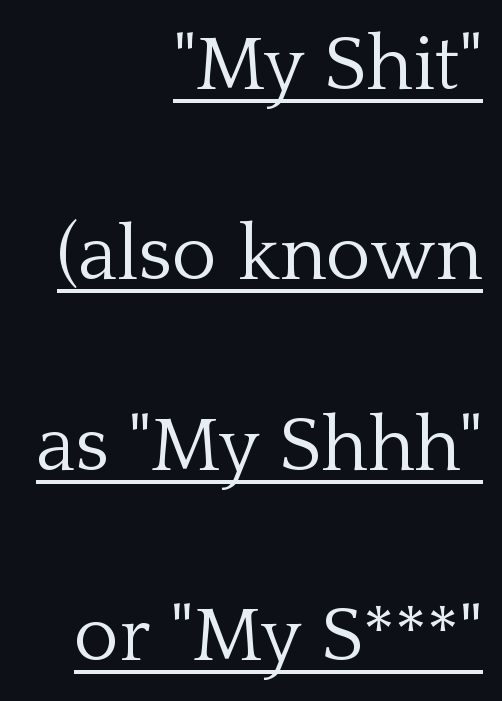
Is the type heavy? It reads as light-to-regular instead. The line-height multiplier appears high, well above default. You can tell from the footed stems that serif type was used. You could not count columns in this text — the font is proportionally spaced. There is no visible air inserted between adjacent glyphs. Beneath each row of characters lies a ruled line.
